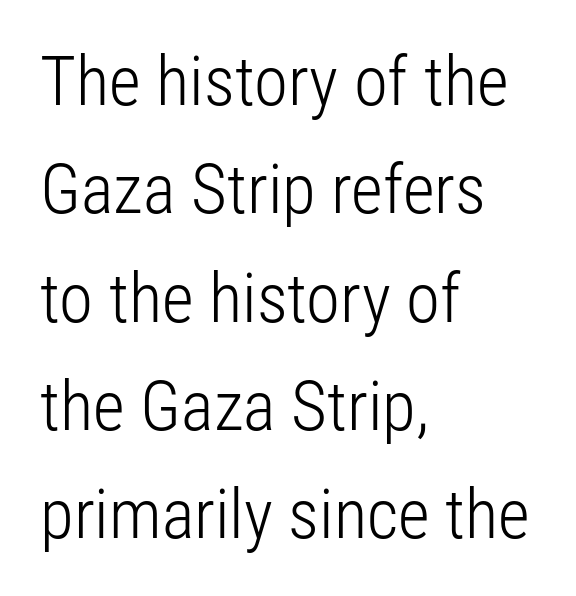
Q: Is the text bold? A: No.
Q: Is the text italic (slanted)? A: No, it is upright.
Q: Is the typeface a serif or a sans-serif typeface? A: Sans-serif.
Q: Is the text underlined? A: No.
Q: How is the paragraph aligned? A: Left-aligned.
Q: Is the spacing between letters normal or unusually wide? A: Normal.
Q: Is the spacing between lines tight, normal or loose? A: Normal.
Q: Width (condensed, normal, or wide)? A: Condensed.
Q: Stroke contrast? A: Low.
Q: x-height? A: Medium.
Q: Monospaced? A: No.
